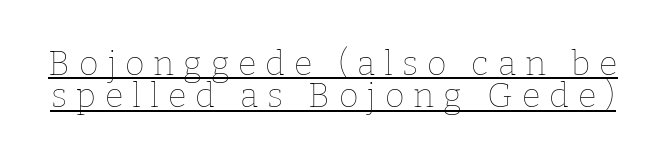
{"italic": "no", "bold": "no", "weight": "thin", "width": "normal", "stroke_contrast": "low", "x_height": "medium", "monospaced": "no", "underline": "yes", "line_spacing": "tight", "line_spacing_ratio": 0.95, "letter_spacing": "wide", "letter_spacing_em": 0.26, "glyph_px": 34}
